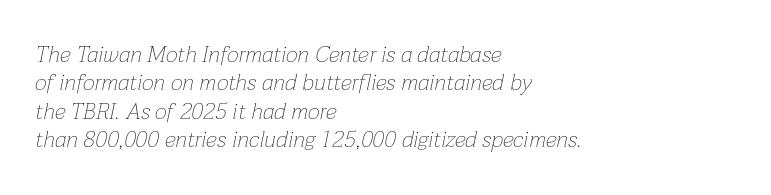
The image shows 23 px text type, italic (leaning right); set left-aligned, line spacing 1.23x, normal letter spacing, not underlined.
